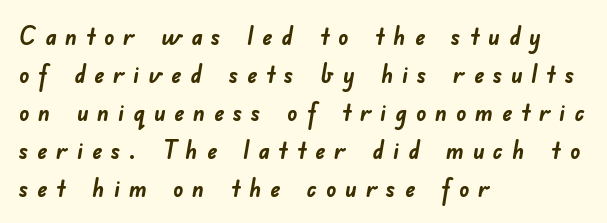
The image shows 25 px bold type; set left-aligned, normal line spacing (1.52x), unusually wide letter spacing (+0.35 em), not underlined.
